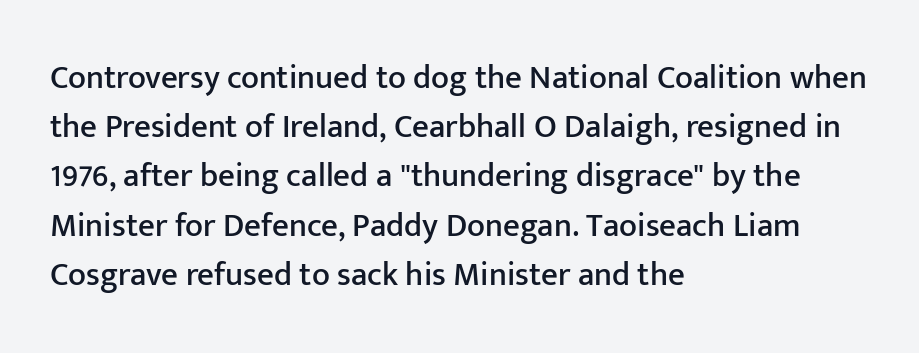
The passage shown has conventional tracking throughout. Varying glyph widths throughout — classic text-font behaviour. Posture: vertical. Vertical spacing — default. Nothing sits at the stroke ends, so this counts as sans-serif. This rendering features lettering with no underline.
